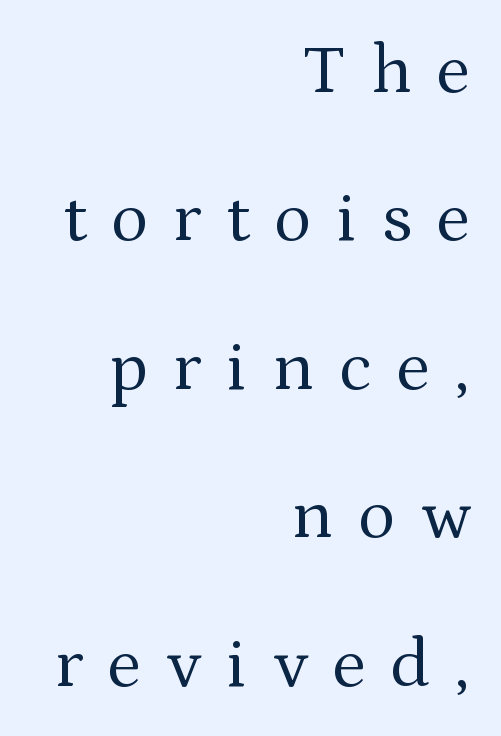
Does the lettering tilt? It doesn't — this is upright. The rendering uses natural spacing where letterforms have individual widths. Short and long lines alike share a common ending point at right. The designer went with a serif here, giving each stem small feet.
